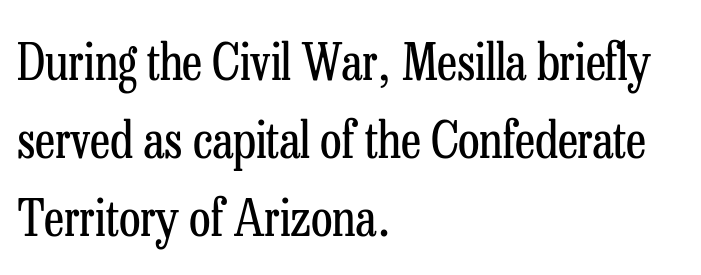
The image shows 50 px regular-weight, condensed serif type, upright; set left-aligned, normal line spacing (1.56x), normal letter spacing, not underlined; low stroke contrast and a medium x-height.
